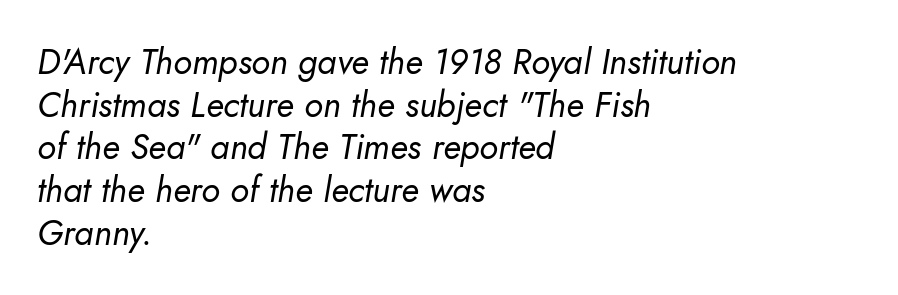
{"italic": "yes", "lean": "right", "slant_degrees": 10, "bold": "no", "weight": "regular", "width": "normal", "stroke_contrast": "low", "x_height": "small", "monospaced": "no", "underline": "no", "align": "left", "line_spacing_ratio": 1.22, "letter_spacing": "normal", "letter_spacing_em": 0.0, "glyph_px": 35}
